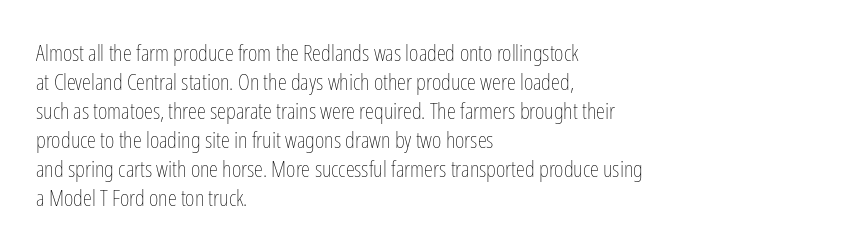
{"italic": "no", "bold": "no", "underline": "no", "align": "left", "line_spacing": "normal", "line_spacing_ratio": 1.26, "letter_spacing": "normal", "letter_spacing_em": 0.0, "glyph_px": 23}
